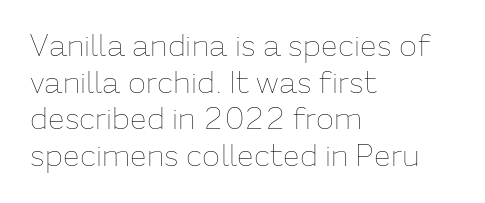
Q: Is the text bold? A: No.
Q: Is the text italic (slanted)? A: No, it is upright.
Q: Is the text underlined? A: No.
Q: How is the paragraph aligned? A: Left-aligned.
Q: Is the spacing between letters normal or unusually wide? A: Normal.
Q: Width (condensed, normal, or wide)? A: Normal.
Q: Stroke contrast? A: Low.
Q: x-height? A: Medium.
Q: Monospaced? A: No.
